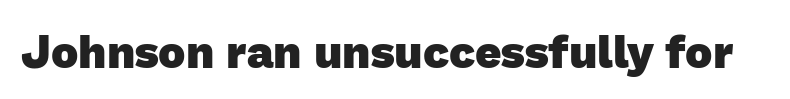
Q: Is the text bold? A: Yes.
Q: Is the typeface a serif or a sans-serif typeface? A: Sans-serif.
Q: Is the text underlined? A: No.
Q: Is the spacing between letters normal or unusually wide? A: Normal.
Q: Width (condensed, normal, or wide)? A: Normal.
Q: Stroke contrast? A: Low.
Q: x-height? A: Medium.
Q: Monospaced? A: No.
